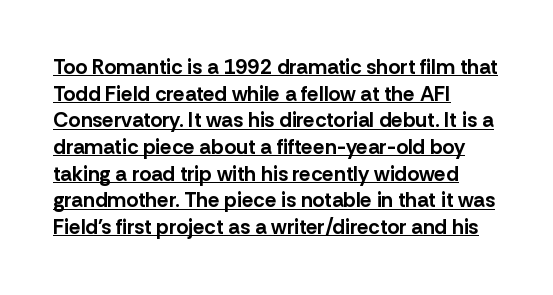
Posture: vertical. The lines are quadded left. What weight is shown? A full bold with thick strokes. Successive baselines arrive at the customary interval. Students, observe the line beneath the letters — that is underlining. The type is set solid horizontally, with unmodified tracking.
